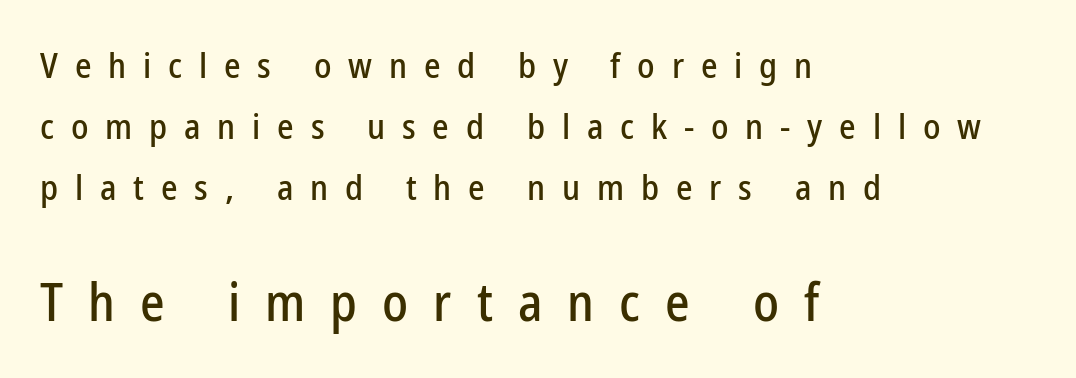
{"serif": "no", "italic": "no", "width": "condensed", "stroke_contrast": "low", "x_height": "medium", "monospaced": "no", "underline": "no", "align": "left", "line_spacing_ratio": 1.75, "letter_spacing": "wide", "letter_spacing_em": 0.48, "larger_block": "second", "size_ratio": 1.49, "glyph_px": 52}
